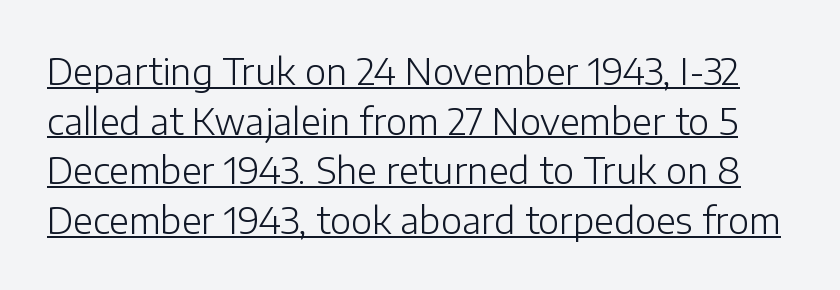
{"serif": "no", "italic": "no", "bold": "no", "weight": "light", "width": "normal", "stroke_contrast": "low", "x_height": "medium", "monospaced": "no", "underline": "yes", "line_spacing": "normal", "line_spacing_ratio": 1.38, "letter_spacing": "normal", "letter_spacing_em": 0.0, "glyph_px": 36}
